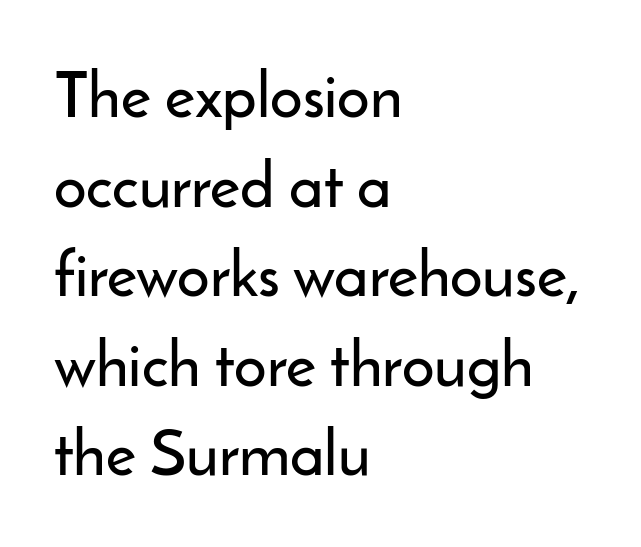
The image shows 64 px sans-serif type, upright; set left-aligned, normal line spacing (1.4x), normal letter spacing, not underlined; low stroke contrast and a small x-height.
